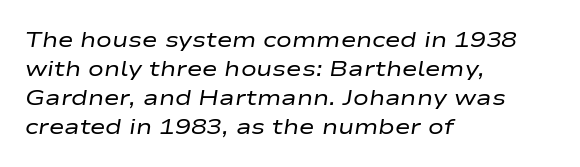
The image shows 21 px text type, italic (leaning right); set left-aligned, normal line spacing (1.38x), normal letter spacing, not underlined.
